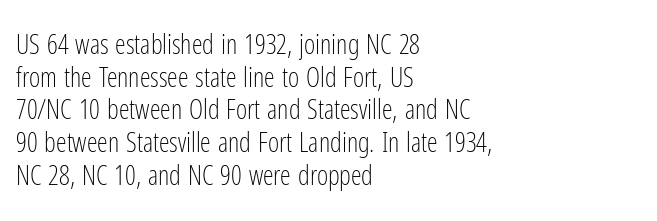
What stands out about the letter spacing? Nothing — it is the standard amount. This is not heavy type; no bold has been used. Just letters on the line, the space beneath them empty. Notice how the stems are strictly vertical — no italics here. This rendering uses left alignment, leaving the right contour irregular.
